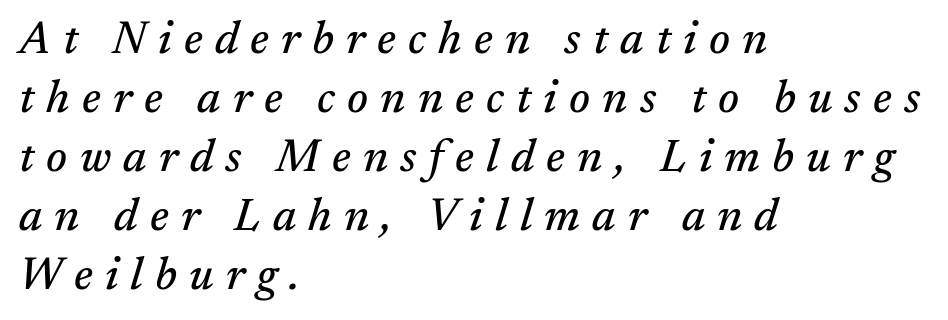
Each line starts at the same left margin while the right side varies. There is plenty of visible air inserted between adjacent glyphs. Underline: absent. There's an unmistakable incline to the writing here.
